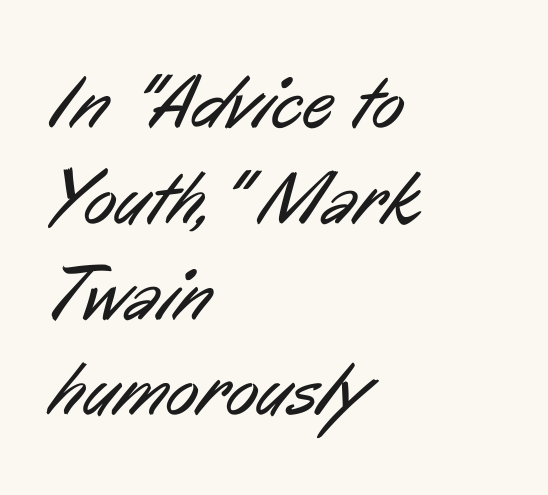
The image shows 76 px regular-weight, condensed sans-serif type; set left-aligned, normal line spacing (1.26x), normal letter spacing, not underlined; low stroke contrast and a medium x-height.
